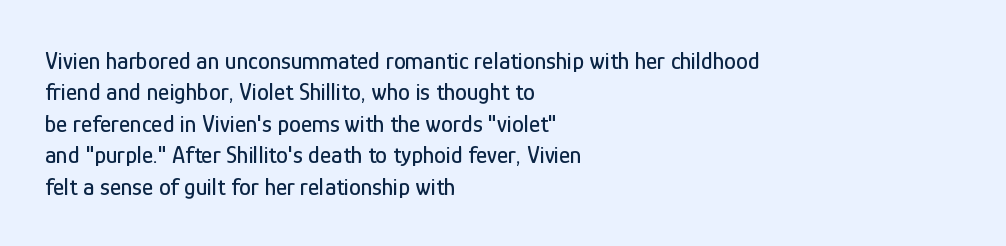
Here the glyphs are tracked normally, forming tight word shapes. Type without underlining. A roman cut, with each character standing at attention. A classic flush-left, rag-right setting is used for this passage.
